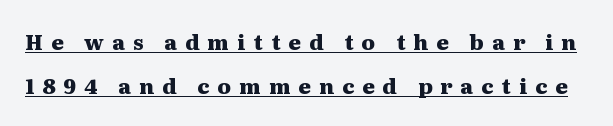
Beneath each row of characters lies a ruled line. Caption: bold face, heavy strokes. Compared with typical body copy, the letter spacing here is much looser. Reading down the column, the eye jumps a long way to each next line. The specimen reads as upright at a glance.
